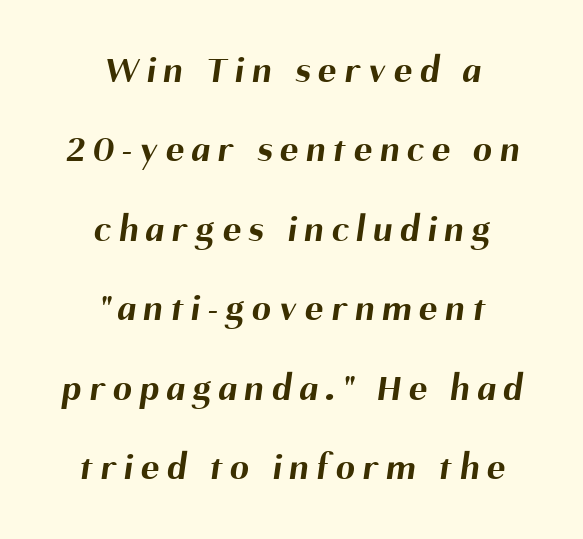
The image shows 38 px bold sans-serif type; set centered, loose line spacing (2.09x), unusually wide letter spacing (+0.21 em), not underlined; medium stroke contrast and a medium x-height.
